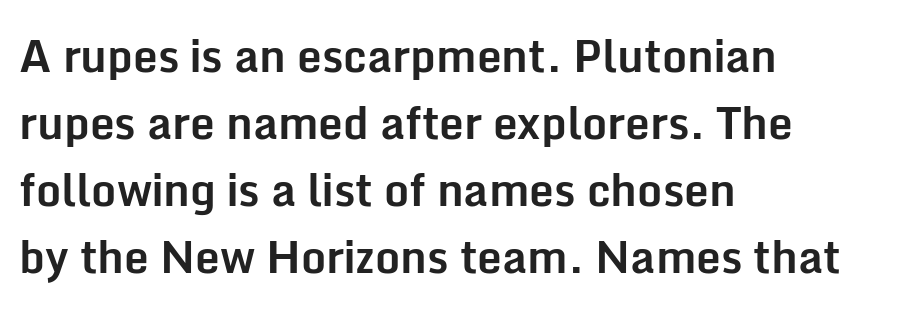
The typesetting leans heavy: a genuine bold. Upright lettering throughout. Anything drawn beneath the words? Only blank space. Regarding leading, the lines here are spaced in the standard way. The face used here is rendered with its standard letterfit. Note: no serifs on the glyphs.
